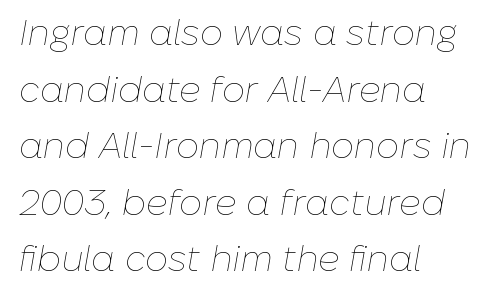
The image shows 36 px thin type, italic (leaning right); set left-aligned, normal line spacing (1.57x), normal letter spacing, not underlined; low stroke contrast and a medium x-height.
